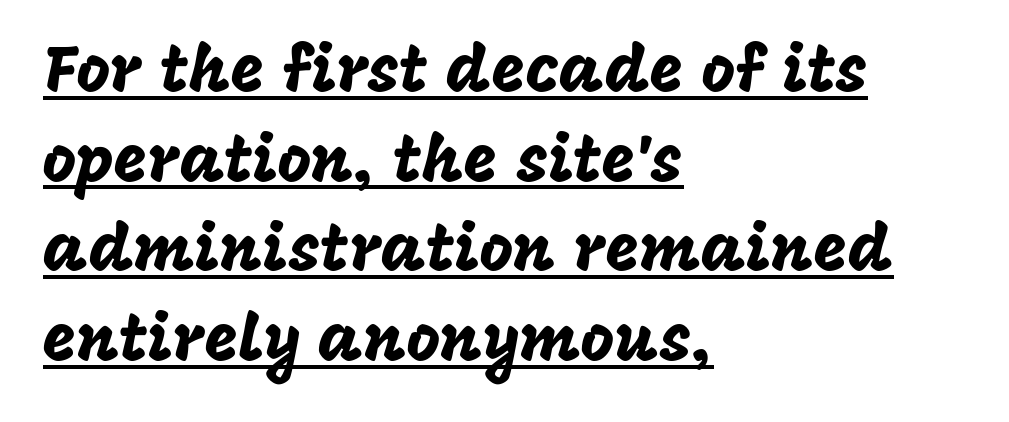
In terms of leading, this rendering sits right in the middle. Like a heading marked for emphasis, these lines bear an underscore. Here the designer chose a conventional face with non-uniform glyph widths. The text was rendered using a sans face with plain stroke endings.
